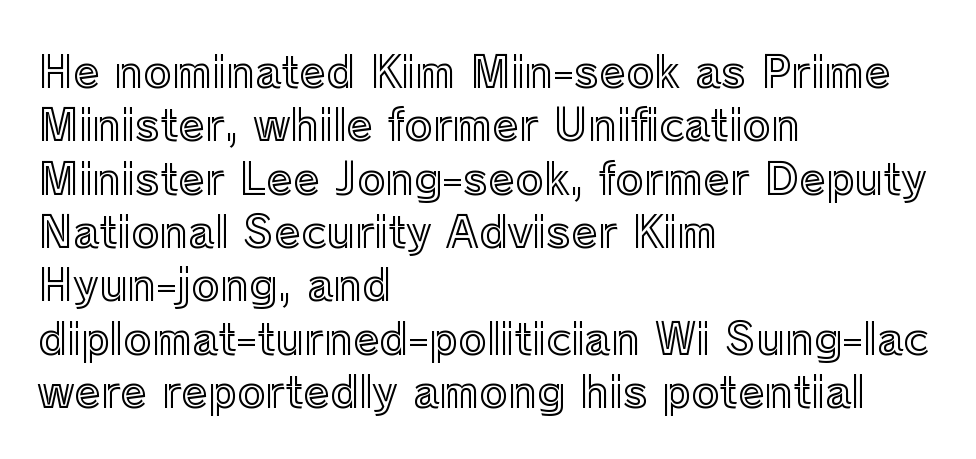
The image shows 43 px text type, upright; set left-aligned, line spacing 1.24x, normal letter spacing, not underlined; a medium x-height.
